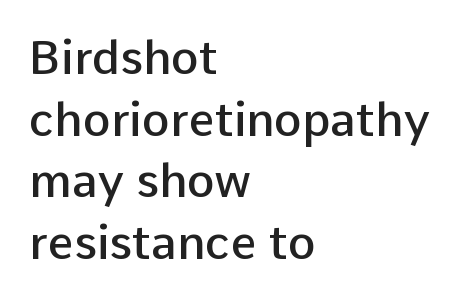
Q: Is the text bold? A: Semi-bold.
Q: Is the text italic (slanted)? A: No, it is upright.
Q: Is the typeface a serif or a sans-serif typeface? A: Sans-serif.
Q: Is the text underlined? A: No.
Q: How is the paragraph aligned? A: Left-aligned.
Q: Is the spacing between letters normal or unusually wide? A: Normal.
Q: Is the spacing between lines tight, normal or loose? A: Normal.
Q: Width (condensed, normal, or wide)? A: Normal.
Q: Stroke contrast? A: Low.
Q: x-height? A: Medium.
Q: Monospaced? A: No.
